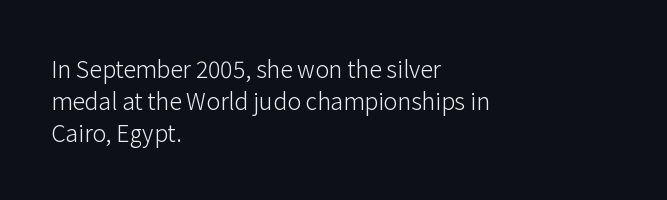
Caption: standard tracking, unaltered. Does the leading feel generous? No, just average. The lines are quadded left. Check the space under the baseline: it is left empty.
